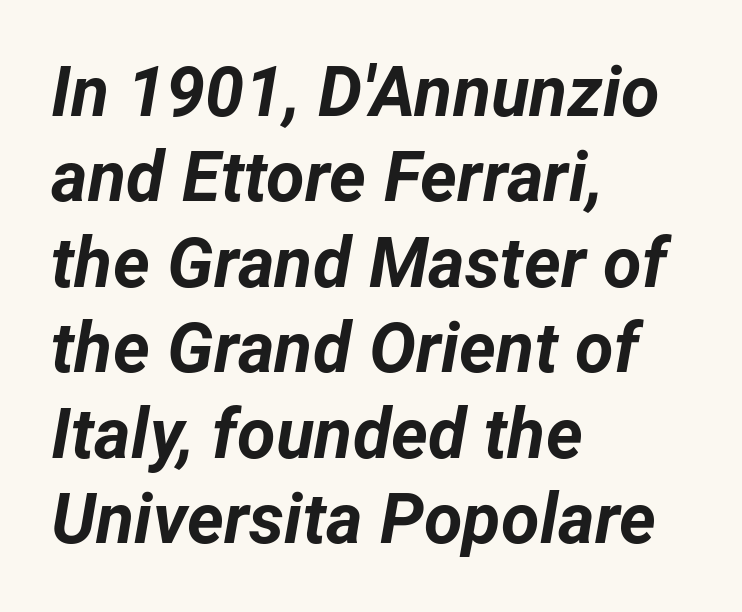
Q: Is the text bold? A: Yes.
Q: Is the text italic (slanted)? A: Yes, it leans right by about 12 degrees.
Q: Is the text underlined? A: No.
Q: How is the paragraph aligned? A: Left-aligned.
Q: Is the spacing between letters normal or unusually wide? A: Normal.
Q: Width (condensed, normal, or wide)? A: Normal.
Q: Stroke contrast? A: Low.
Q: x-height? A: Medium.
Q: Monospaced? A: No.
